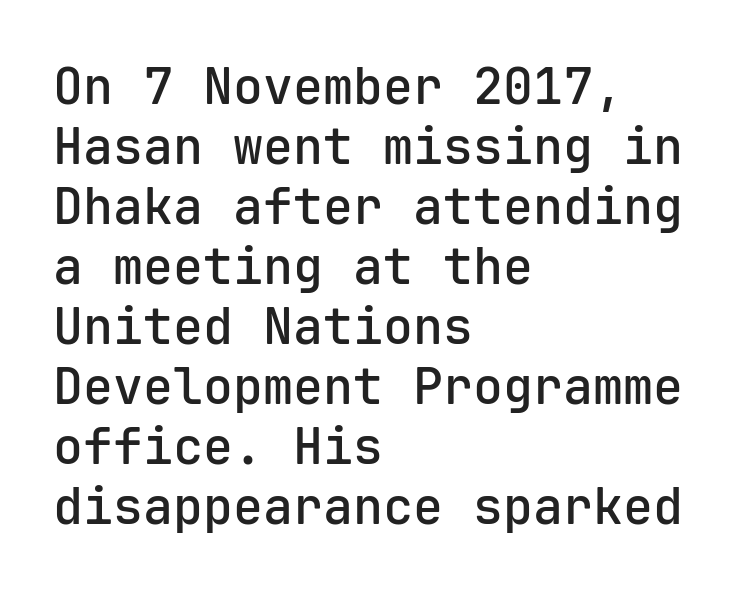
Q: Is the text bold? A: Semi-bold.
Q: Is the text italic (slanted)? A: No, it is upright.
Q: Is the typeface a serif or a sans-serif typeface? A: Sans-serif.
Q: Is the text underlined? A: No.
Q: How is the paragraph aligned? A: Left-aligned.
Q: Is the spacing between letters normal or unusually wide? A: Normal.
Q: Width (condensed, normal, or wide)? A: Normal.
Q: Stroke contrast? A: Low.
Q: x-height? A: Medium.
Q: Monospaced? A: Yes.
